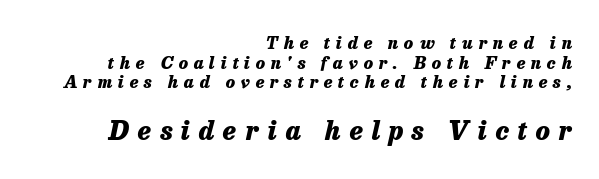
{"italic": "yes", "lean": "right", "slant_degrees": 13, "bold": "yes", "underline": "no", "align": "right", "line_spacing_ratio": 1.16, "letter_spacing": "wide", "letter_spacing_em": 0.34, "larger_block": "second", "size_ratio": 1.53, "glyph_px": 26}
